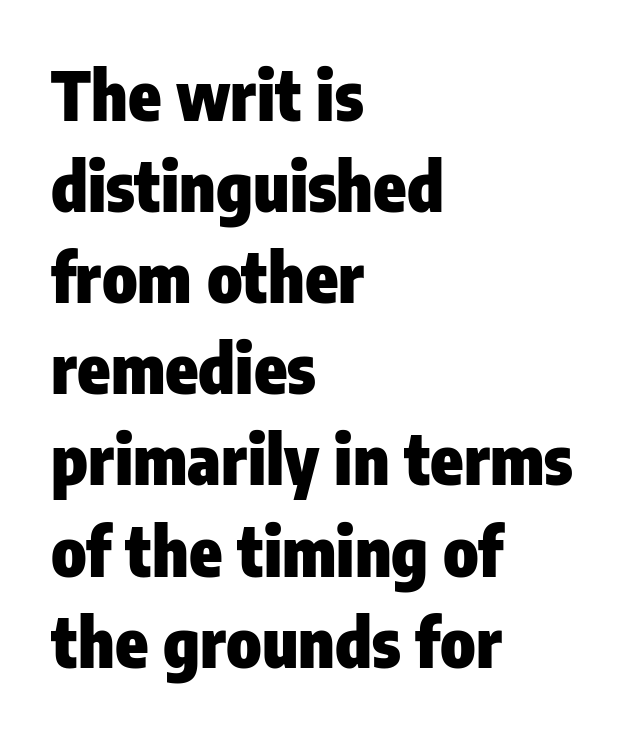
{"serif": "no", "italic": "no", "bold": "yes", "weight": "heavy", "width": "condensed", "stroke_contrast": "low", "x_height": "medium", "monospaced": "no", "underline": "no", "align": "left", "line_spacing": "normal", "line_spacing_ratio": 1.36, "letter_spacing": "normal", "letter_spacing_em": 0.0, "glyph_px": 67}
